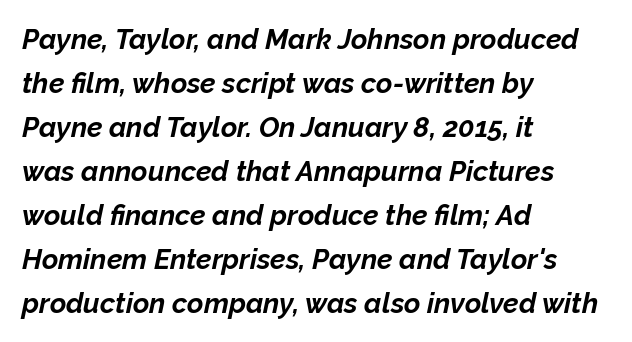
Q: Is the text bold? A: Yes.
Q: Is the text italic (slanted)? A: Yes, it leans right by about 12 degrees.
Q: Is the text underlined? A: No.
Q: How is the paragraph aligned? A: Left-aligned.
Q: Is the spacing between letters normal or unusually wide? A: Normal.
Q: Is the spacing between lines tight, normal or loose? A: Normal.
Q: Width (condensed, normal, or wide)? A: Normal.
Q: Stroke contrast? A: Low.
Q: x-height? A: Medium.
Q: Monospaced? A: No.
